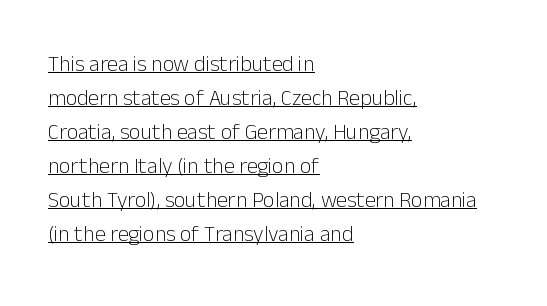
The image shows 22 px text type, upright; set left-aligned, normal line spacing (1.55x), normal letter spacing, underlined.
